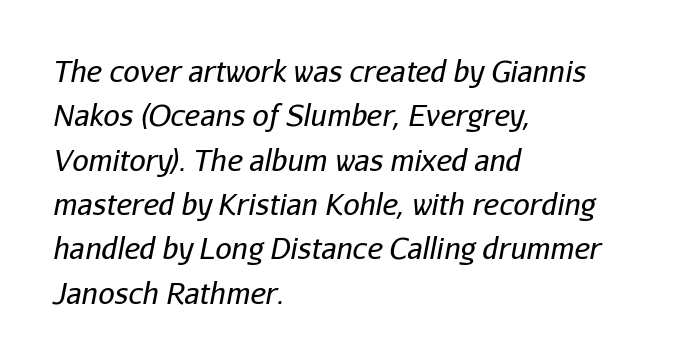
Tall strokes in this sample are angled rather than plumb. Descenders hang freely into open space. Caption: multi-line text, flush left, ragged right. Quick note: interline space is typical. No heavy texture on the line: the type isn't bold.
